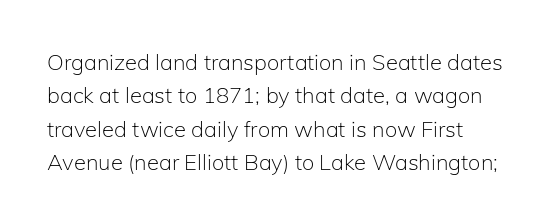
{"italic": "no", "bold": "no", "underline": "no", "align": "left", "line_spacing": "normal", "line_spacing_ratio": 1.52, "letter_spacing": "normal", "letter_spacing_em": 0.0, "glyph_px": 22}
